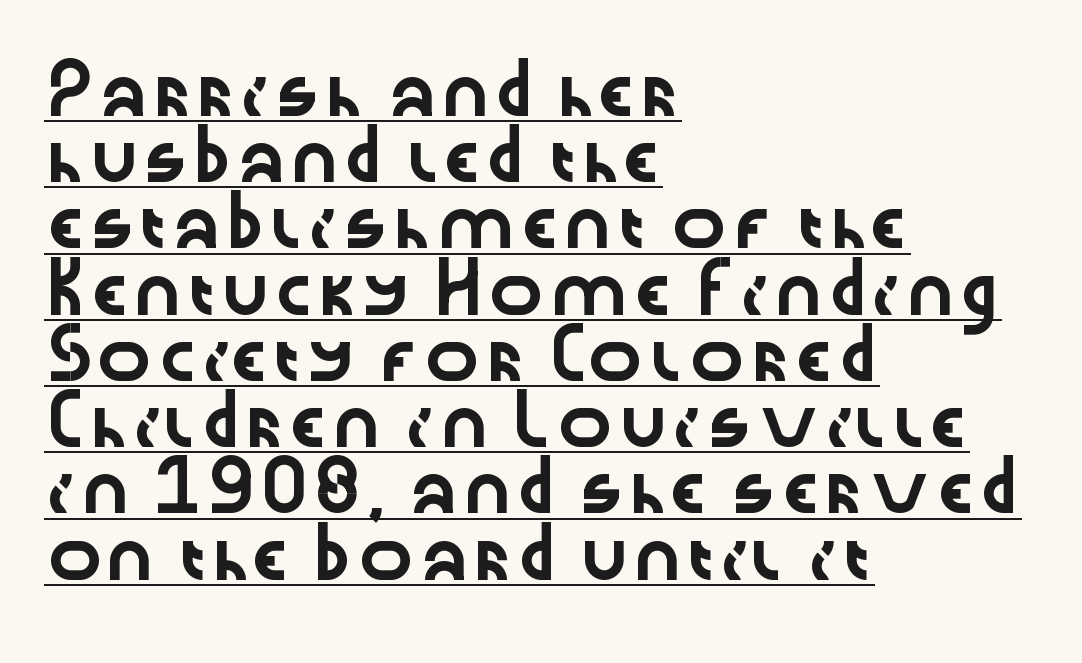
{"serif": "no", "italic": "no", "width": "wide", "stroke_contrast": "low", "x_height": "medium", "monospaced": "no", "underline": "yes", "align": "left", "line_spacing": "normal", "line_spacing_ratio": 1.44, "letter_spacing": "normal", "letter_spacing_em": 0.0, "glyph_px": 46}
